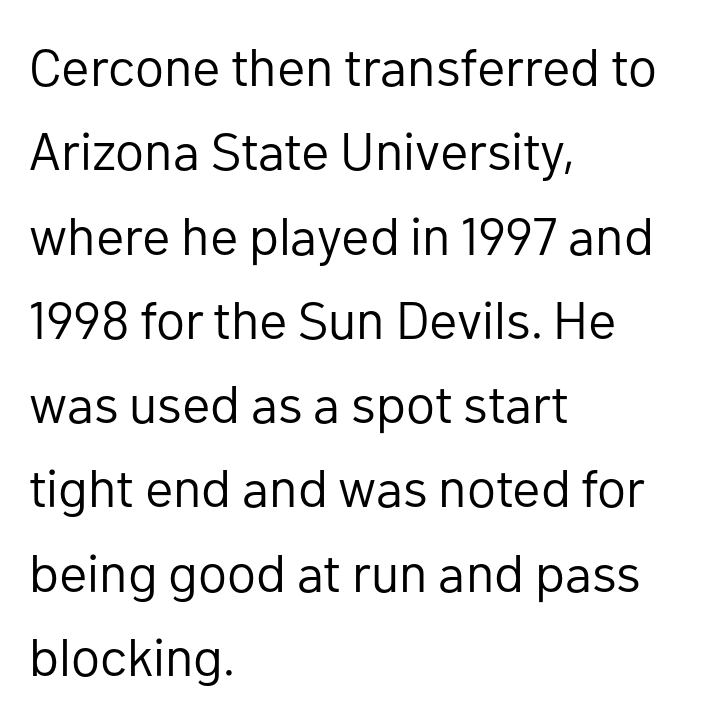
Q: Is the text bold? A: No.
Q: Is the text italic (slanted)? A: No, it is upright.
Q: Is the typeface a serif or a sans-serif typeface? A: Sans-serif.
Q: Is the text underlined? A: No.
Q: How is the paragraph aligned? A: Left-aligned.
Q: Is the spacing between letters normal or unusually wide? A: Normal.
Q: Is the spacing between lines tight, normal or loose? A: Normal.
Q: Width (condensed, normal, or wide)? A: Normal.
Q: Stroke contrast? A: Low.
Q: x-height? A: Medium.
Q: Monospaced? A: No.
